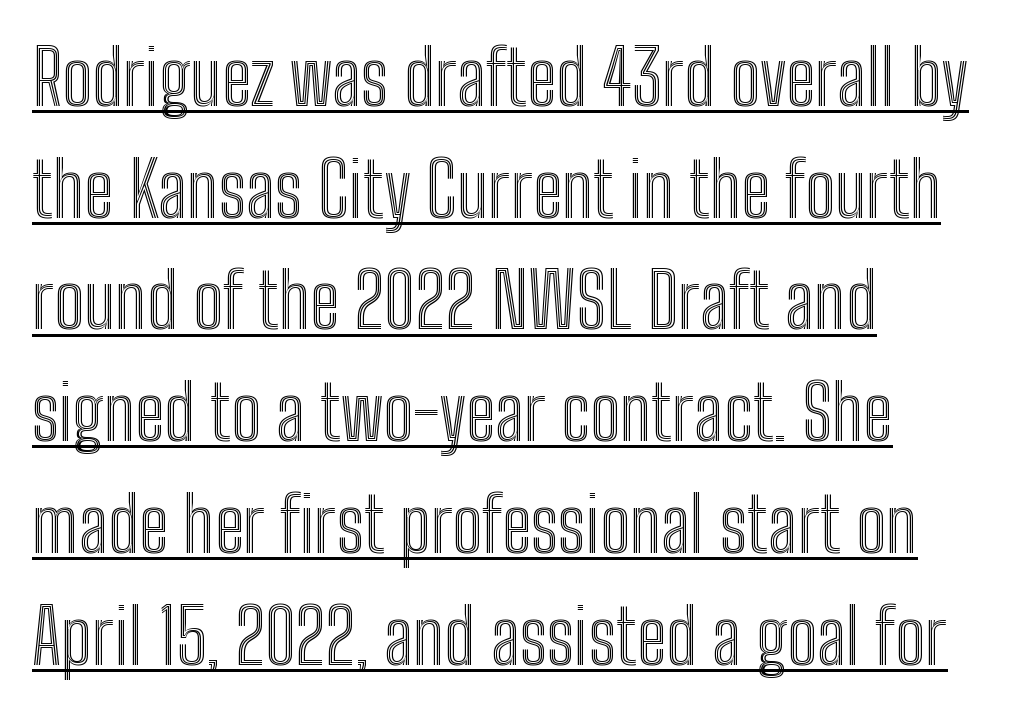
Q: Is the text italic (slanted)? A: No, it is upright.
Q: Is the text underlined? A: Yes.
Q: How is the paragraph aligned? A: Left-aligned.
Q: Is the spacing between letters normal or unusually wide? A: Normal.
Q: Is the spacing between lines tight, normal or loose? A: Normal.
Q: Width (condensed, normal, or wide)? A: Condensed.
Q: x-height? A: Medium.
Q: Monospaced? A: No.
